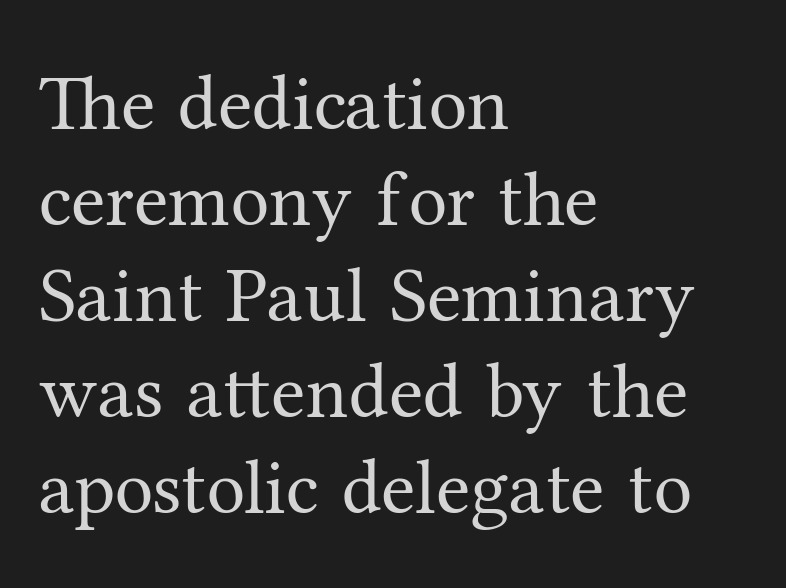
Honestly, there is no underline to notice here at all. This sample has the flowing, uneven cadence of proportional lettering. Vertical strokes here are truly vertical. Caption: multi-line text, flush left, ragged right.
